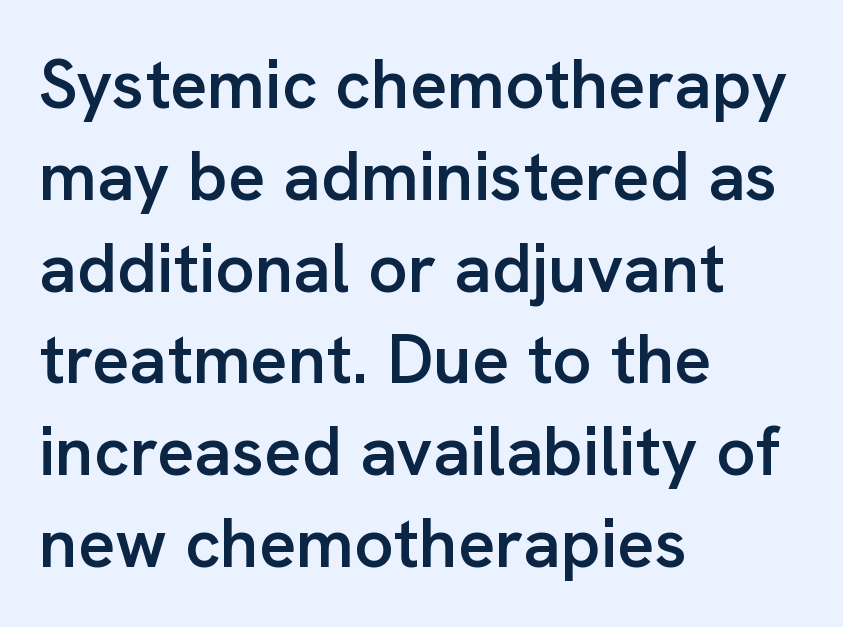
Q: Is the text bold? A: Semi-bold.
Q: Is the text italic (slanted)? A: No, it is upright.
Q: Is the typeface a serif or a sans-serif typeface? A: Sans-serif.
Q: Is the text underlined? A: No.
Q: How is the paragraph aligned? A: Left-aligned.
Q: Is the spacing between letters normal or unusually wide? A: Normal.
Q: Is the spacing between lines tight, normal or loose? A: Normal.
Q: Width (condensed, normal, or wide)? A: Normal.
Q: Stroke contrast? A: Low.
Q: x-height? A: Medium.
Q: Monospaced? A: No.
